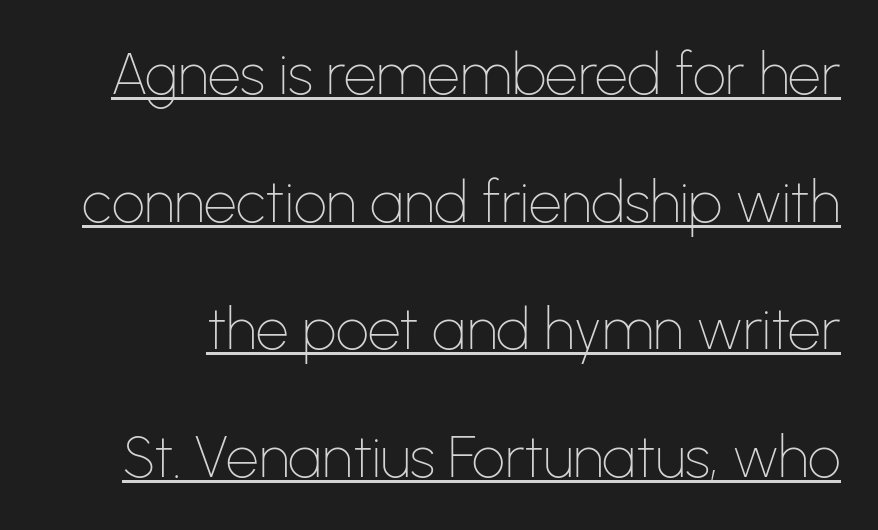
The image shows 58 px thin sans-serif type, upright; set loose line spacing (2.2x), normal letter spacing, underlined; low stroke contrast and a medium x-height.
